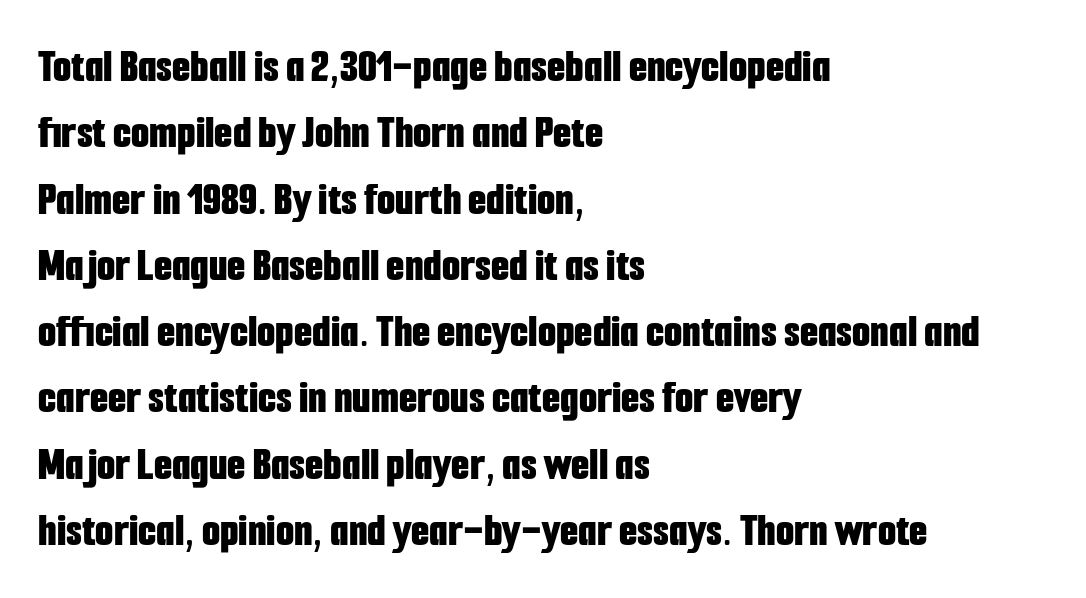
{"serif": "no", "italic": "no", "bold": "yes", "weight": "bold", "width": "condensed", "stroke_contrast": "low", "x_height": "medium", "monospaced": "no", "underline": "no", "align": "left", "line_spacing": "normal", "line_spacing_ratio": 1.41, "letter_spacing": "normal", "letter_spacing_em": 0.0, "glyph_px": 47}
